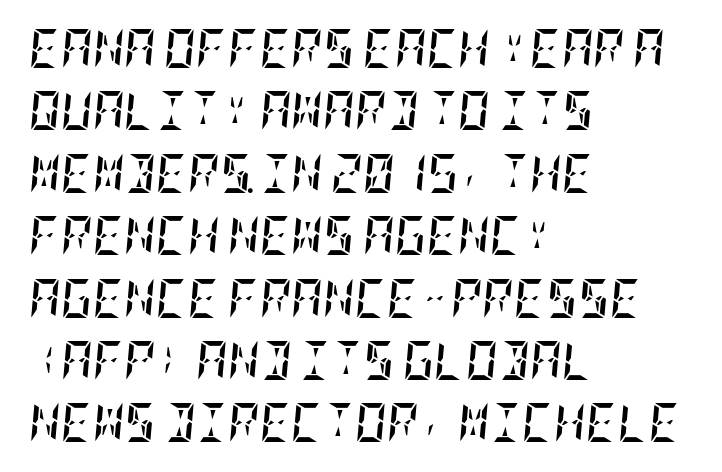
{"italic": "yes", "lean": "right", "slant_degrees": 5, "bold": "yes", "weight": "semibold", "width": "condensed", "stroke_contrast": "low", "x_height": "large", "underline": "no", "align": "left", "line_spacing": "normal", "line_spacing_ratio": 1.6, "letter_spacing": "normal", "letter_spacing_em": 0.0, "glyph_px": 39}
